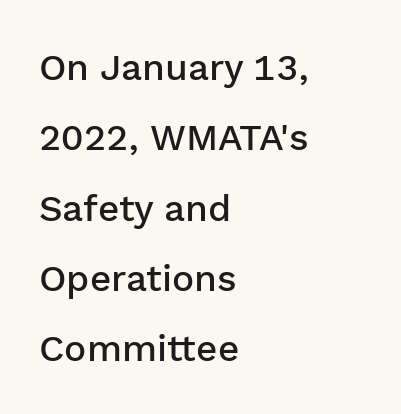
Grotesque or geometric, the face here clearly has no serifs. When letters stand straight like this, we call the style roman or upright. The compositor pushed each line to the left boundary. Does the leading feel generous? Absolutely, it's lavish. Each letter keeps its own natural width here, so spacing adapts to shape.
